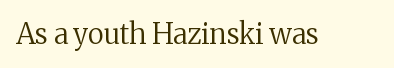
What stands out about the letter spacing? Nothing — it is the standard amount. Vertical strokes here are truly vertical. Anything drawn beneath the words? Only blank space. Is this a fixed-width face? No — the glyphs have proportional, varying widths. The characters display serif detailing at their extremities.
